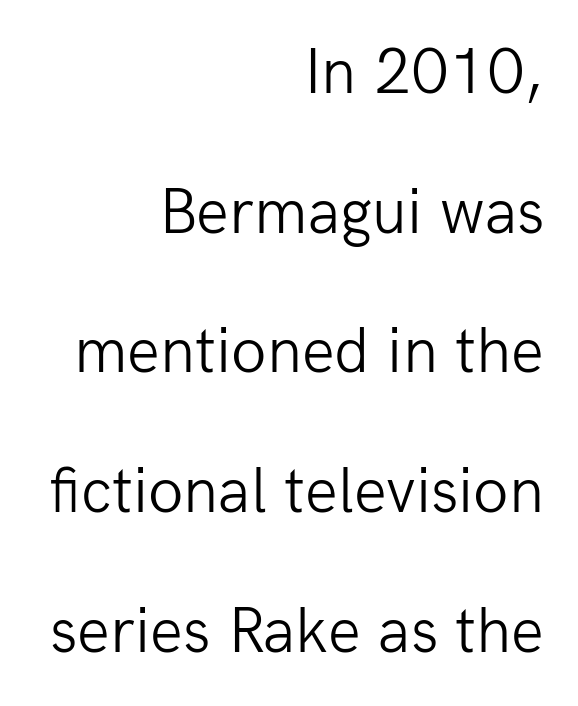
The characters display no serif detailing; their extremities are plain. Each row of text sits above clean, open space. Heaviness? Minimal to ordinary, like unemphasized prose. This block would shrink considerably if given ordinary leading; it's expanded now. In CSS terms this would be text-align: right.
